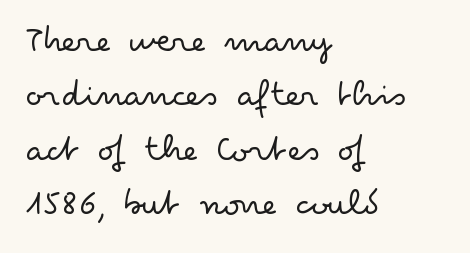
The image shows 38 px light, wide sans-serif type, upright; set left-aligned, normal line spacing (1.43x), normal letter spacing, not underlined; low stroke contrast and a small x-height.
